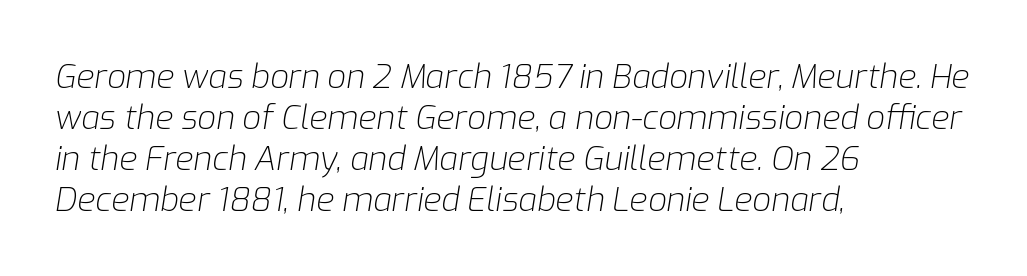
Spacing verdict: proportional, widths tailored to each character. The letters sit at their default tracking, neither squeezed nor spread. Notice how the passage keeps a crisp vertical edge on the left only. The letters are slanted; this is an italic face.
